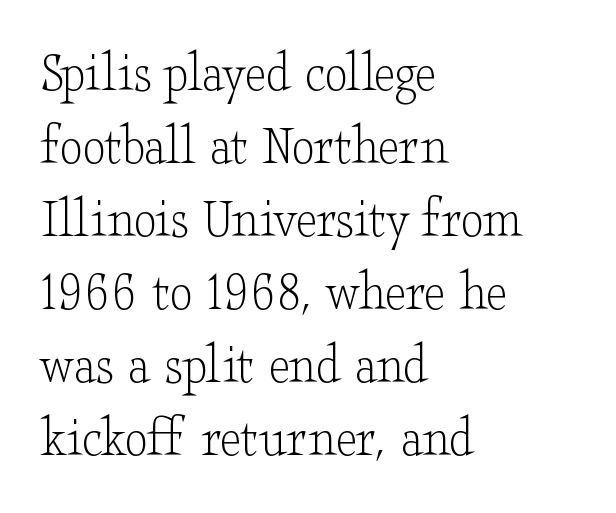
Q: Is the text bold? A: No.
Q: Is the text italic (slanted)? A: No, it is upright.
Q: Is the typeface a serif or a sans-serif typeface? A: Serif.
Q: Is the text underlined? A: No.
Q: How is the paragraph aligned? A: Left-aligned.
Q: Is the spacing between letters normal or unusually wide? A: Normal.
Q: Is the spacing between lines tight, normal or loose? A: Normal.
Q: Width (condensed, normal, or wide)? A: Wide.
Q: Stroke contrast? A: Low.
Q: x-height? A: Small.
Q: Monospaced? A: No.
